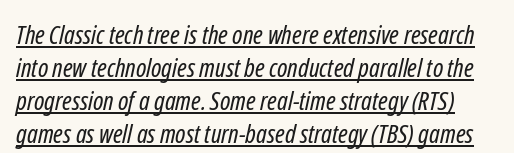
Stroke thickness stays within the range of a standard reading face or lighter. Decoration check: the copy is underlined. Summary of vertical rhythm: regular, with standard interline spacing. In terms of letterspacing, this is plain default setting.
